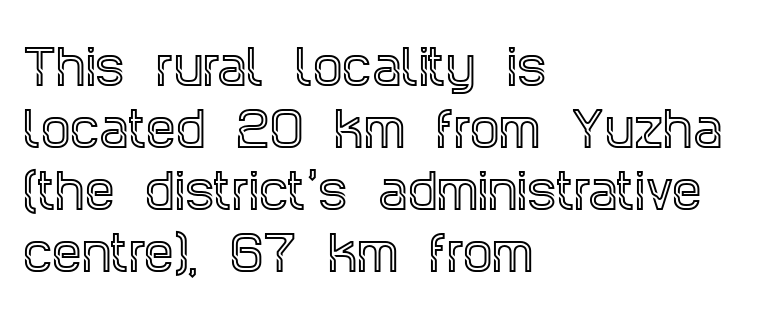
{"serif": "yes", "italic": "no", "width": "condensed", "x_height": "large", "monospaced": "no", "underline": "no", "align": "left", "line_spacing": "normal", "line_spacing_ratio": 1.32, "letter_spacing": "normal", "letter_spacing_em": 0.0, "glyph_px": 47}
